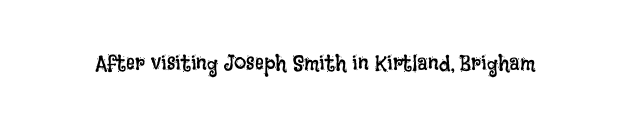
{"italic": "no", "bold": "no", "underline": "no", "letter_spacing": "normal", "letter_spacing_em": 0.0, "glyph_px": 22}
